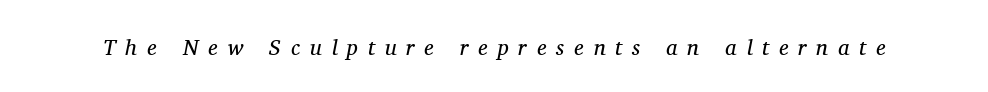
Q: Is the text bold? A: No.
Q: Is the text italic (slanted)? A: Yes, it leans right by about 11 degrees.
Q: Is the text underlined? A: No.
Q: Is the spacing between letters normal or unusually wide? A: Unusually wide.
